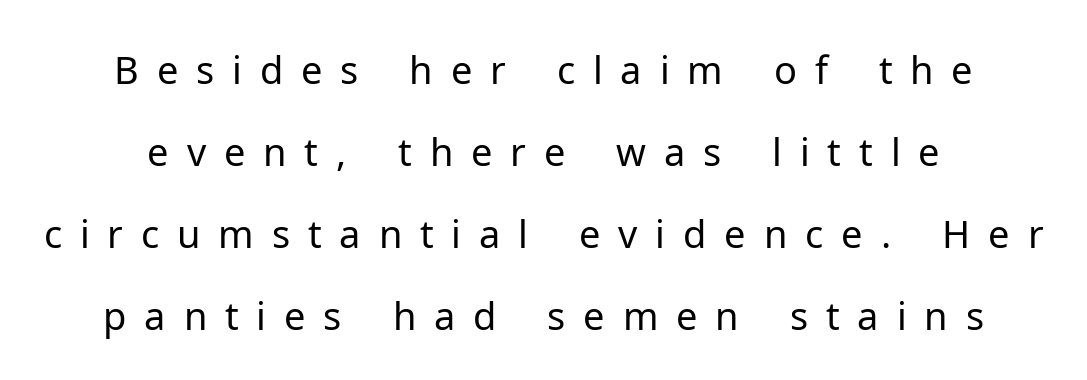
{"serif": "no", "italic": "no", "bold": "no", "weight": "regular", "width": "normal", "stroke_contrast": "low", "x_height": "medium", "monospaced": "no", "underline": "no", "line_spacing": "loose", "line_spacing_ratio": 2.16, "letter_spacing": "wide", "letter_spacing_em": 0.47, "glyph_px": 38}
